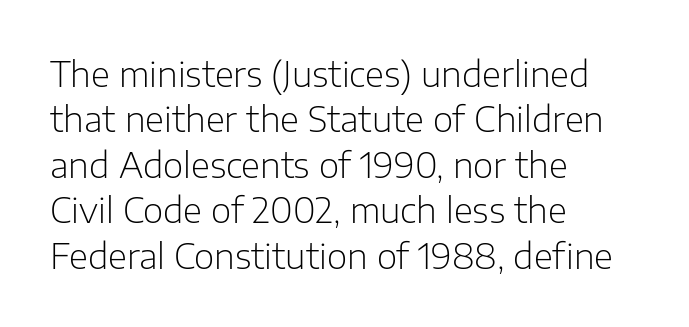
The cut favours lightness, reaching ordinary text weight at its darkest. The type is set solid horizontally, with unmodified tracking. You can tell from the bare stems that sans-serif type was used. Beneath every word, the page is bare. The letters advance in unequal steps, a hallmark of proportional type. Quick note: interline space is typical.
